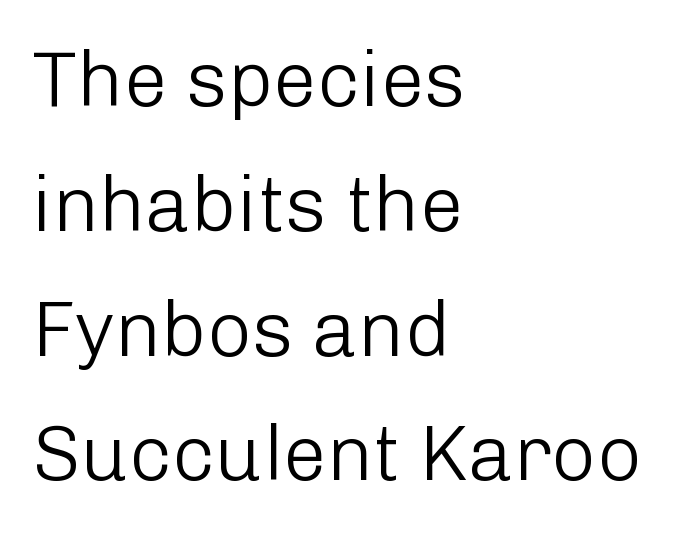
{"serif": "no", "italic": "no", "bold": "no", "weight": "light", "width": "normal", "stroke_contrast": "low", "x_height": "medium", "monospaced": "no", "underline": "no", "align": "left", "line_spacing": "normal", "line_spacing_ratio": 1.6, "letter_spacing": "normal", "letter_spacing_em": 0.0, "glyph_px": 78}
